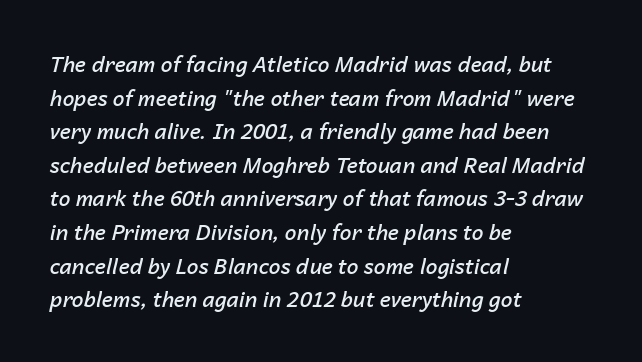
Typographic density is moderately raised because the face is semibold. Quick note: interline space is typical. It's the slanting kind of type. Horizontal alignment here is leftward, the default for most running prose. These lines keep a tight, regular rhythm from letter to letter. Rule under the text: the space is simply empty.
